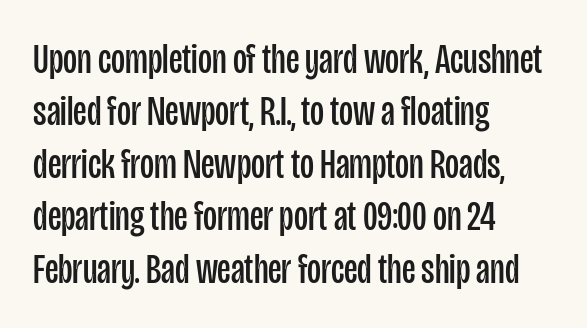
{"serif": "no", "italic": "no", "bold": "no", "weight": "regular", "width": "condensed", "stroke_contrast": "low", "x_height": "large", "monospaced": "no", "underline": "no", "align": "left", "line_spacing_ratio": 1.22, "letter_spacing": "normal", "letter_spacing_em": 0.0, "glyph_px": 43}
